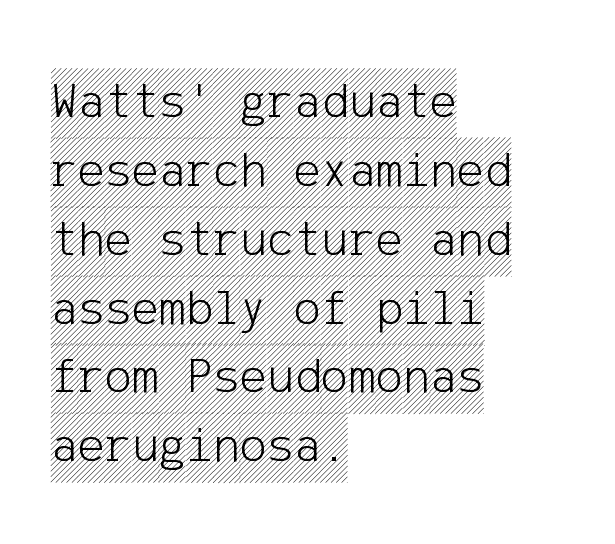
Q: Is the text italic (slanted)? A: No, it is upright.
Q: Is the text underlined? A: No.
Q: How is the paragraph aligned? A: Left-aligned.
Q: Is the spacing between letters normal or unusually wide? A: Normal.
Q: Is the spacing between lines tight, normal or loose? A: Normal.
Q: Width (condensed, normal, or wide)? A: Condensed.
Q: x-height? A: Large.
